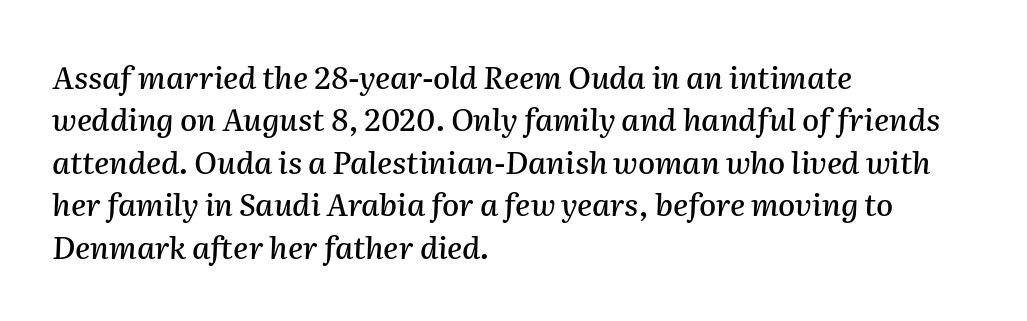
The glyphs are unaccompanied by any horizontal stroke below them. Italic: yes, the glyphs are oblique. Summary of vertical rhythm: regular, with standard interline spacing. Visually the block forms a straight wall on the left and a jagged coastline on the right. A typesetter would call this proportional, since set widths differ per character. Here the glyphs are tracked normally, forming tight word shapes.
